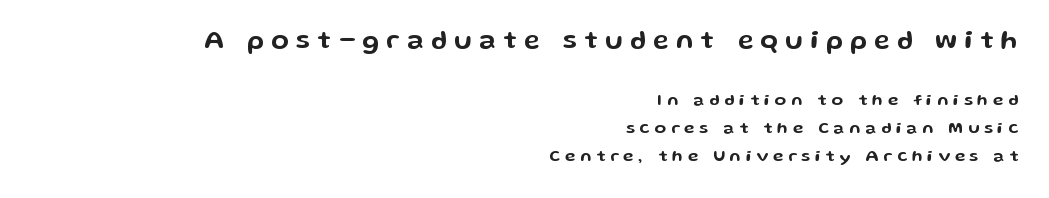
Q: Is the text italic (slanted)? A: No, it is upright.
Q: Is the text underlined? A: No.
Q: How is the paragraph aligned? A: Right-aligned.
Q: Is the spacing between letters normal or unusually wide? A: Unusually wide.
Q: Is the spacing between lines tight, normal or loose? A: Normal.
Q: Which block of text is set in a larger size, the first (top) or the second (bottom)? A: The first (top) one.
